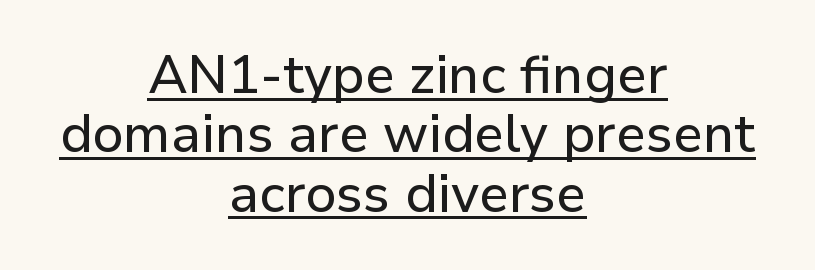
Q: Is the text italic (slanted)? A: No, it is upright.
Q: Is the typeface a serif or a sans-serif typeface? A: Sans-serif.
Q: Is the text underlined? A: Yes.
Q: How is the paragraph aligned? A: Centered.
Q: Is the spacing between letters normal or unusually wide? A: Normal.
Q: Is the spacing between lines tight, normal or loose? A: Tight.
Q: Width (condensed, normal, or wide)? A: Normal.
Q: Stroke contrast? A: Low.
Q: x-height? A: Medium.
Q: Monospaced? A: No.
